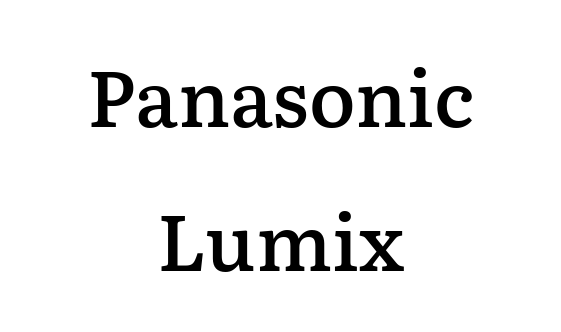
This sample has the flowing, uneven cadence of proportional lettering. Yep, those are serifs on the letters. The lettering holds an erect, upright posture throughout. The compositor balanced each line on the midline. Students, this is semibold: more ink than regular, less than bold.
